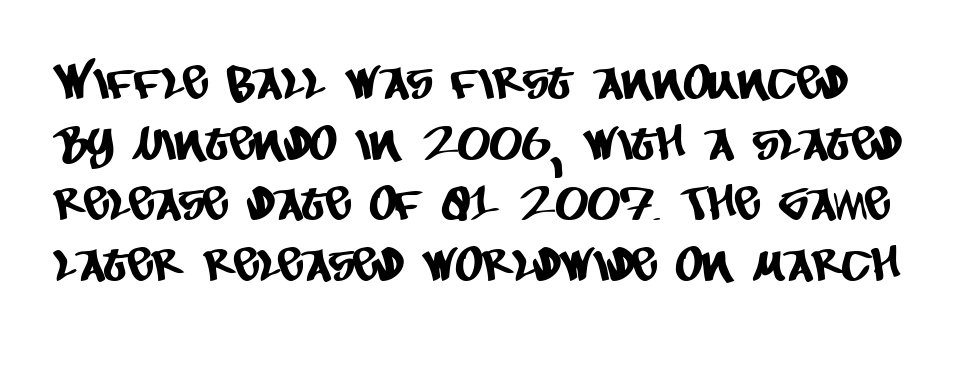
The image shows 47 px condensed sans-serif type; set normal line spacing (1.29x), normal letter spacing, not underlined; low stroke contrast and a large x-height.
